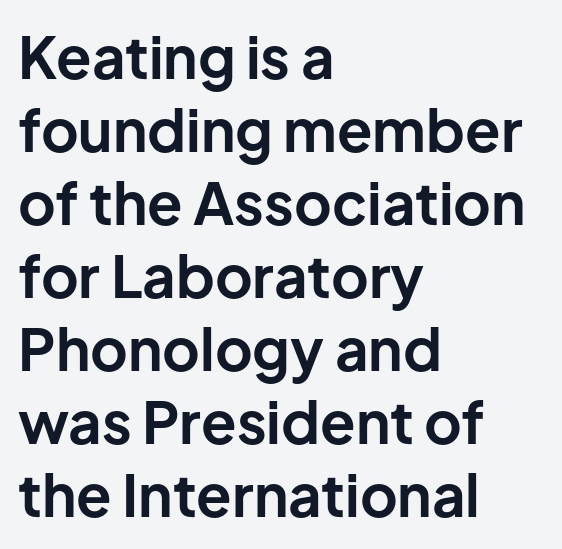
You could not count columns in this text — the font is proportionally spaced. Classification — sans serif. Vertical spacing — default. Visually the block forms a straight wall on the left and a jagged coastline on the right. Check the space under the baseline: it is left empty.
